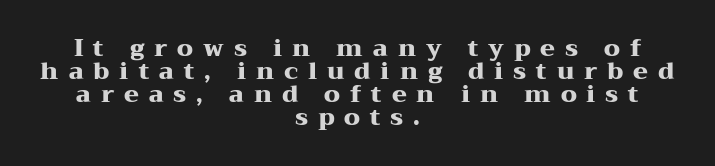
Q: Is the text bold? A: Yes.
Q: Is the text italic (slanted)? A: No, it is upright.
Q: Is the text underlined? A: No.
Q: How is the paragraph aligned? A: Centered.
Q: Is the spacing between letters normal or unusually wide? A: Unusually wide.
Q: Is the spacing between lines tight, normal or loose? A: Tight.
